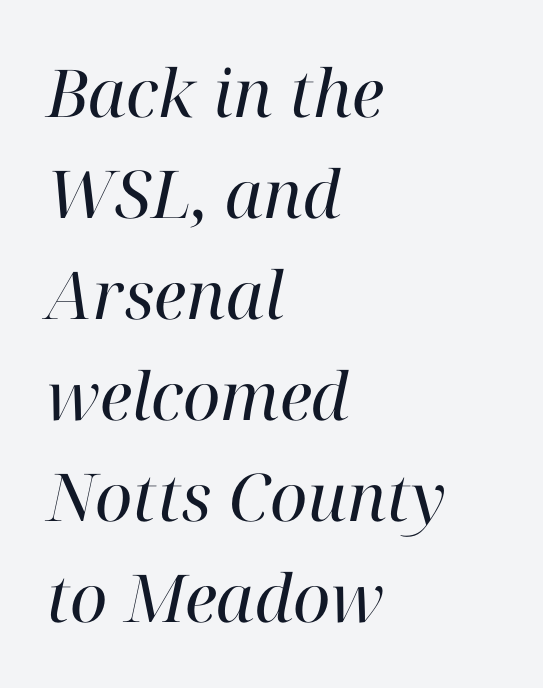
{"serif": "yes", "italic": "yes", "lean": "right", "slant_degrees": 12, "bold": "no", "weight": "regular", "width": "normal", "stroke_contrast": "high", "x_height": "medium", "monospaced": "no", "underline": "no", "align": "left", "line_spacing": "normal", "line_spacing_ratio": 1.53, "letter_spacing": "normal", "letter_spacing_em": 0.0, "glyph_px": 66}
